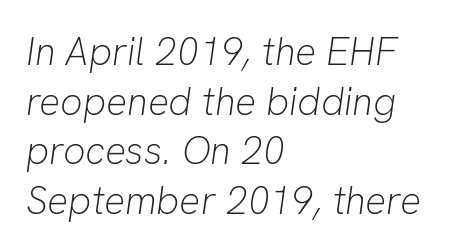
The image shows 39 px light type, italic (leaning right); set left-aligned, normal line spacing (1.27x), normal letter spacing, not underlined; low stroke contrast and a medium x-height.
